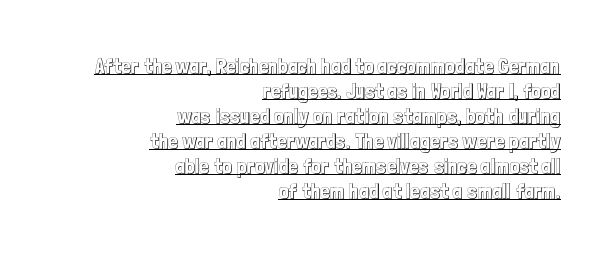
Q: Is the text italic (slanted)? A: No, it is upright.
Q: Is the text underlined? A: Yes.
Q: How is the paragraph aligned? A: Right-aligned.
Q: Is the spacing between letters normal or unusually wide? A: Normal.
